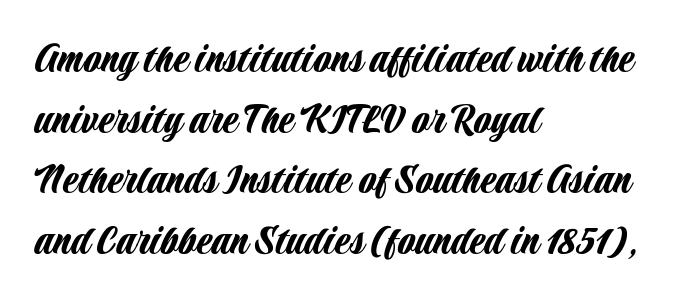
Note the varied advance widths — an 'i' is clearly narrower than an 'm'. Spacing between characters is what you'd get straight out of the box. Glance below the letters and you will spot only blank space. Classification — sans serif.
